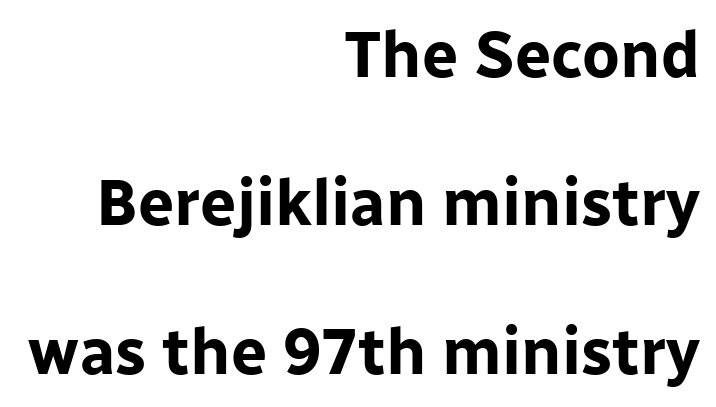
Q: Is the text bold? A: Yes.
Q: Is the text italic (slanted)? A: No, it is upright.
Q: Is the typeface a serif or a sans-serif typeface? A: Sans-serif.
Q: Is the text underlined? A: No.
Q: How is the paragraph aligned? A: Right-aligned.
Q: Is the spacing between letters normal or unusually wide? A: Normal.
Q: Is the spacing between lines tight, normal or loose? A: Loose.
Q: Width (condensed, normal, or wide)? A: Normal.
Q: Stroke contrast? A: Low.
Q: x-height? A: Medium.
Q: Monospaced? A: No.
